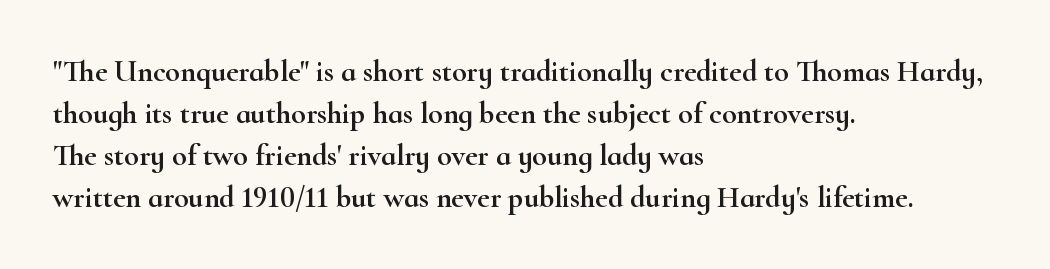
Q: Is the text italic (slanted)? A: No, it is upright.
Q: Is the typeface a serif or a sans-serif typeface? A: Serif.
Q: Is the text underlined? A: No.
Q: How is the paragraph aligned? A: Left-aligned.
Q: Is the spacing between letters normal or unusually wide? A: Normal.
Q: Is the spacing between lines tight, normal or loose? A: Normal.
Q: Width (condensed, normal, or wide)? A: Wide.
Q: Stroke contrast? A: High.
Q: x-height? A: Small.
Q: Monospaced? A: No.
